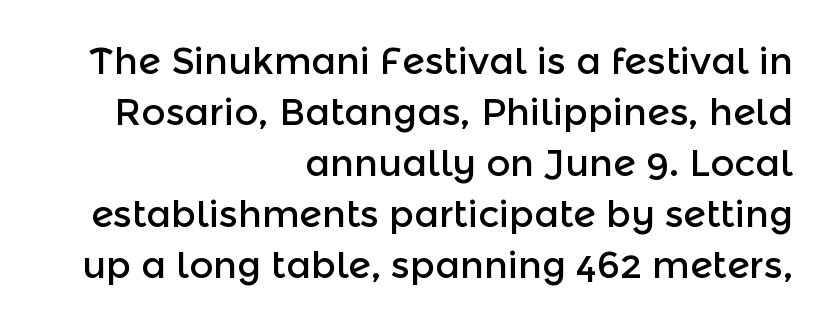
The image shows 37 px sans-serif type, upright; set right-aligned, normal line spacing (1.38x), normal letter spacing, not underlined; a medium x-height.
